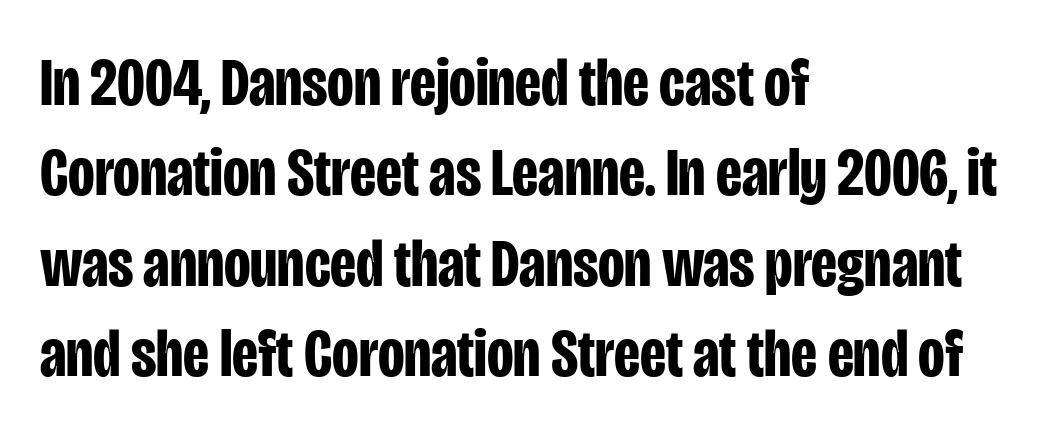
{"serif": "no", "italic": "no", "bold": "yes", "weight": "bold", "width": "condensed", "stroke_contrast": "low", "x_height": "large", "monospaced": "no", "underline": "no", "align": "left", "line_spacing": "normal", "line_spacing_ratio": 1.31, "letter_spacing": "normal", "letter_spacing_em": 0.0, "glyph_px": 69}
